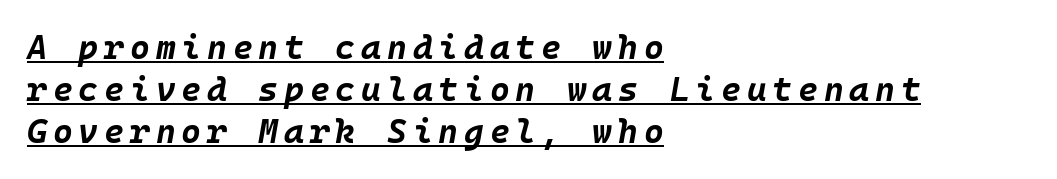
The image shows 34 px bold type, italic (leaning right); set left-aligned, line spacing 1.24x, underlined; low stroke contrast and a large x-height.
